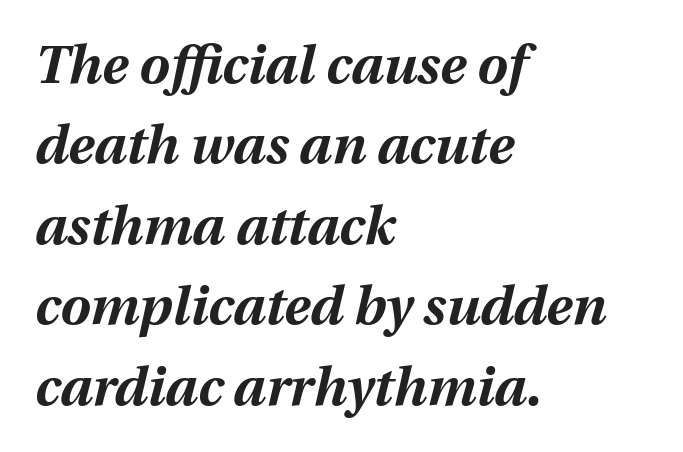
The image shows 54 px bold type, italic (leaning right); set left-aligned, normal line spacing (1.49x), normal letter spacing, not underlined; medium stroke contrast and a medium x-height.
